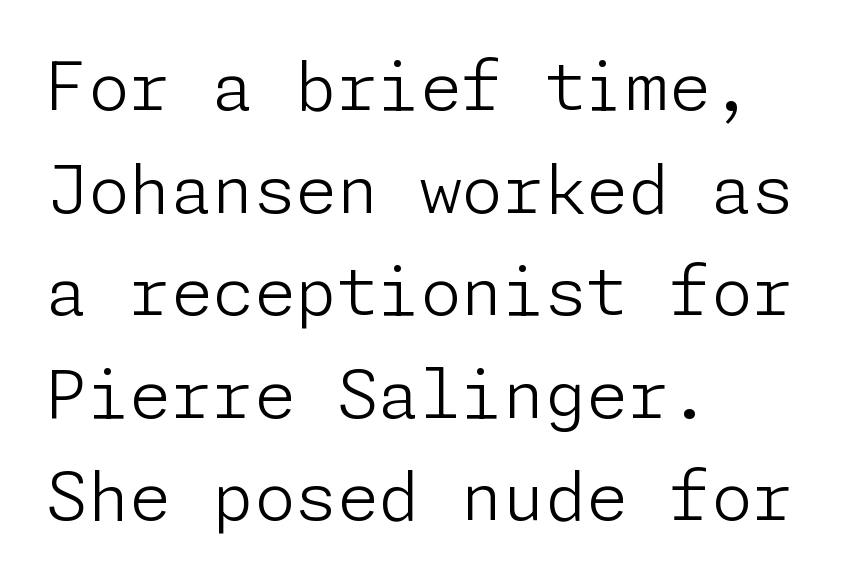
Is the stroke heavy? The answer is a plain regular-or-lighter. The string is rendered with underlining switched off. This sample is left-justified, so line endings fall wherever the words run out. Regular leading. No italicization has been applied; the sample stays upright. These lines keep a tight, regular rhythm from letter to letter.
